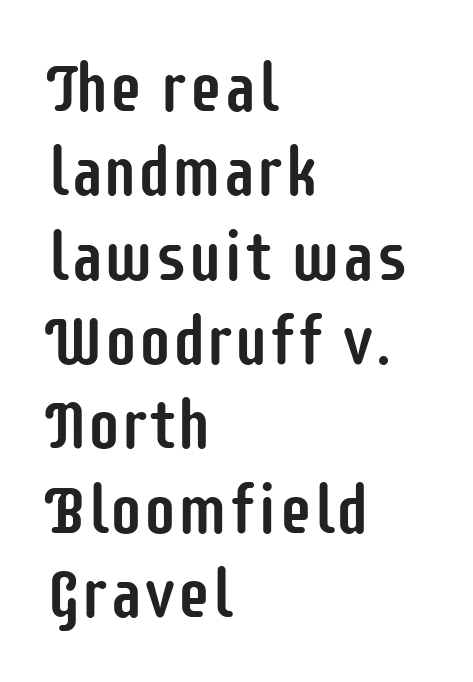
This sample has the flowing, uneven cadence of proportional lettering. Standard letterfit; no display-style spreading of the glyphs. Posture: upright roman. These lines stack with their left ends in a neat column.
